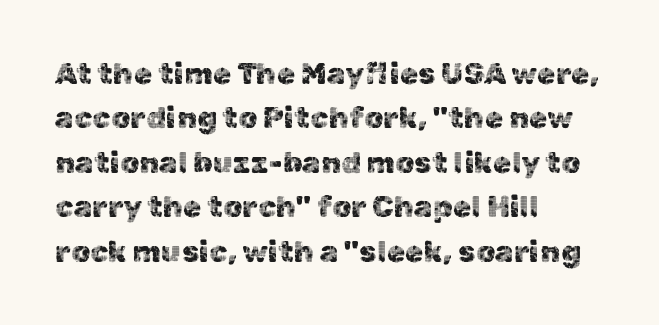
The image shows 30 px sans-serif type, upright; set left-aligned, normal line spacing (1.48x), normal letter spacing, not underlined; a medium x-height.
